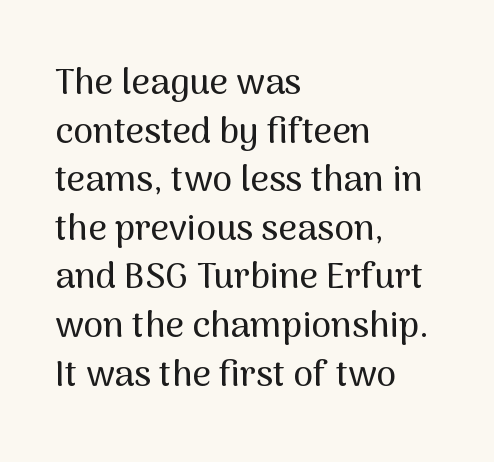
The image shows 36 px sans-serif type, upright; set left-aligned, normal line spacing (1.35x), normal letter spacing, not underlined; medium stroke contrast and a medium x-height.
